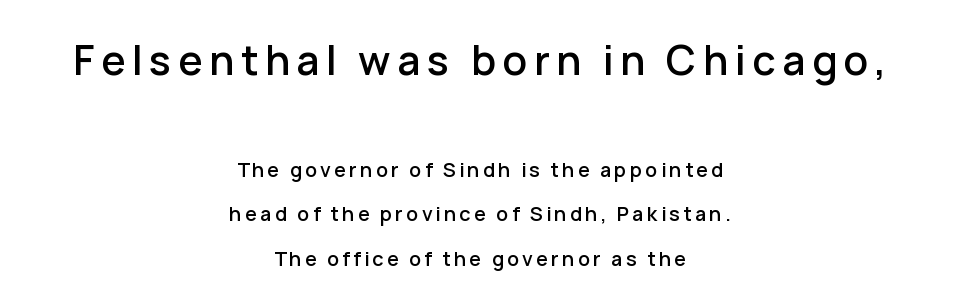
The lines in this sample share a center point and differ in where they start and stop. Plain, unruled lines of type. The designer went with a sans here, leaving each stem footless. Every stem runs plumb, perpendicular to the baseline. Think of a printed novel: that variable character pitch is what you see here. The designer gave the opening block more size than the closing block.
